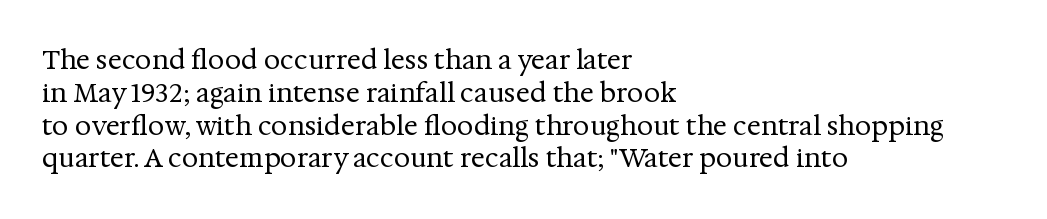
Q: Is the text bold? A: No.
Q: Is the text italic (slanted)? A: No, it is upright.
Q: Is the text underlined? A: No.
Q: How is the paragraph aligned? A: Left-aligned.
Q: Is the spacing between letters normal or unusually wide? A: Normal.
Q: Is the spacing between lines tight, normal or loose? A: Normal.
